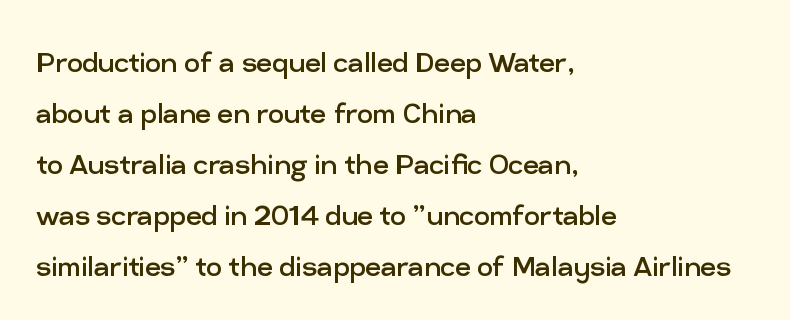
{"serif": "no", "italic": "no", "bold": "no", "weight": "regular", "width": "normal", "stroke_contrast": "low", "x_height": "medium", "monospaced": "no", "underline": "no", "align": "left", "line_spacing": "normal", "line_spacing_ratio": 1.46, "letter_spacing": "normal", "letter_spacing_em": 0.0, "glyph_px": 35}
